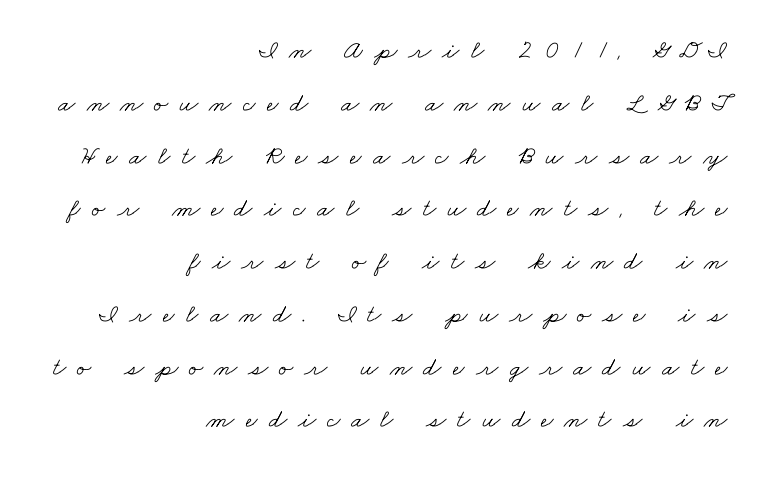
The image shows 26 px text type; set right-aligned, loose line spacing (2.03x), unusually wide letter spacing (+0.43 em), not underlined.
